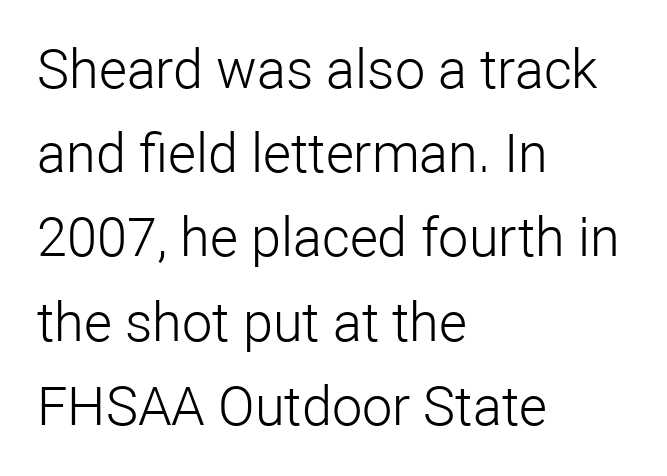
Q: Is the text bold? A: No.
Q: Is the text italic (slanted)? A: No, it is upright.
Q: Is the typeface a serif or a sans-serif typeface? A: Sans-serif.
Q: Is the text underlined? A: No.
Q: How is the paragraph aligned? A: Left-aligned.
Q: Is the spacing between letters normal or unusually wide? A: Normal.
Q: Is the spacing between lines tight, normal or loose? A: Normal.
Q: Width (condensed, normal, or wide)? A: Normal.
Q: Stroke contrast? A: Low.
Q: x-height? A: Medium.
Q: Monospaced? A: No.
